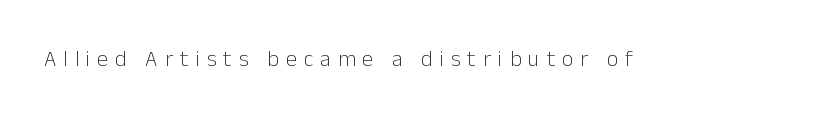
The image shows 22 px text type, upright; set unusually wide letter spacing (+0.32 em), not underlined.
